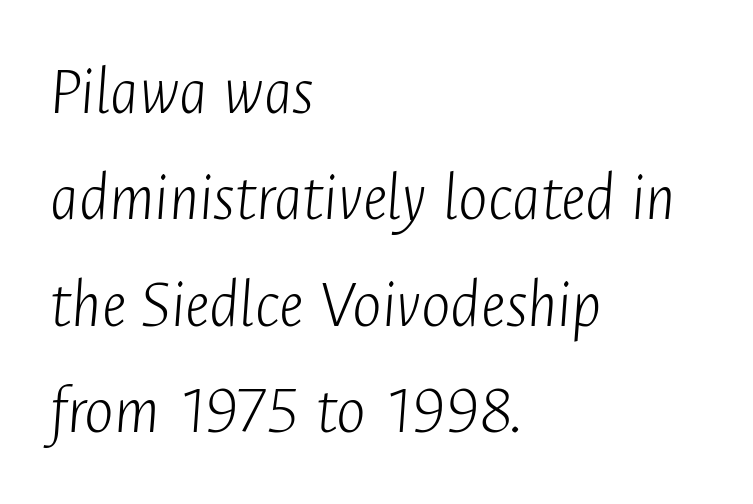
{"italic": "yes", "lean": "right", "slant_degrees": 4, "bold": "no", "weight": "light", "width": "condensed", "stroke_contrast": "low", "x_height": "medium", "monospaced": "no", "underline": "no", "align": "left", "line_spacing": "normal", "line_spacing_ratio": 1.52, "letter_spacing": "normal", "letter_spacing_em": 0.0, "glyph_px": 70}
